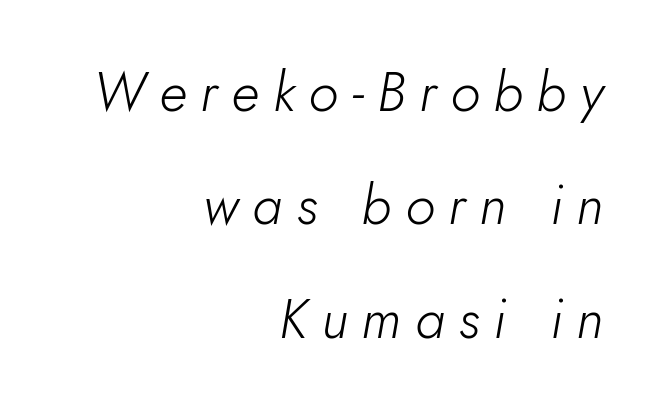
Each line ends at the same right margin while the left side varies. Interline gaps are noticeably wide in this sample. Proportional: the letters do not fall into vertical columns. Slant detected: the letters are inclined.
